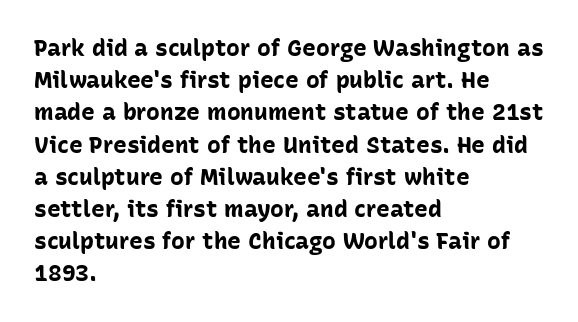
{"italic": "no", "bold": "yes", "underline": "no", "align": "left", "line_spacing": "normal", "line_spacing_ratio": 1.4, "letter_spacing": "normal", "letter_spacing_em": 0.0, "glyph_px": 23}
